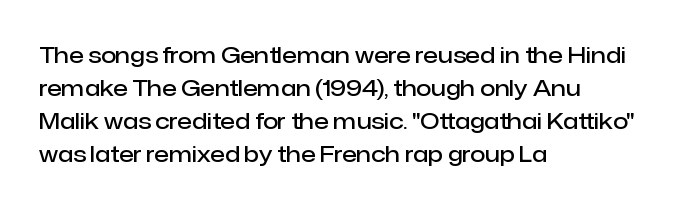
Ascenders rise straight up at ninety degrees. No word sits above an underline. Casual observation: everything's shoved over to the left. Between one letter and the next there's only the usual sliver of space.
